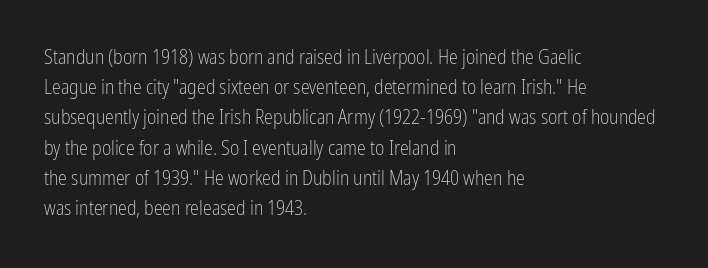
{"italic": "no", "bold": "no", "underline": "no", "align": "left", "line_spacing": "normal", "line_spacing_ratio": 1.51, "letter_spacing": "normal", "letter_spacing_em": 0.0, "glyph_px": 20}
